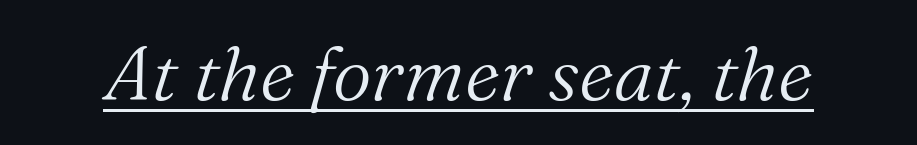
Q: Is the text bold? A: No.
Q: Is the text italic (slanted)? A: Yes, it leans right by about 16 degrees.
Q: Is the typeface a serif or a sans-serif typeface? A: Serif.
Q: Is the text underlined? A: Yes.
Q: Is the spacing between letters normal or unusually wide? A: Normal.
Q: Width (condensed, normal, or wide)? A: Normal.
Q: Stroke contrast? A: Medium.
Q: x-height? A: Medium.
Q: Monospaced? A: No.
